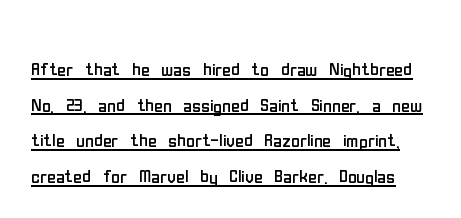
This rendering leaves character spacing at its baseline value. Heft: none added — not bold. The specimen reads as upright at a glance. Each new line begins a customary step beneath the previous one.
